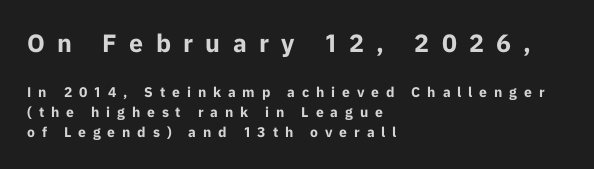
The letters are spread apart with noticeably loose tracking. A student would notice the top passage is typeset larger than what follows. Quick note: underline off. A classic flush-left, rag-right setting is used for this passage. Tall strokes in this sample are plumb rather than angled.
